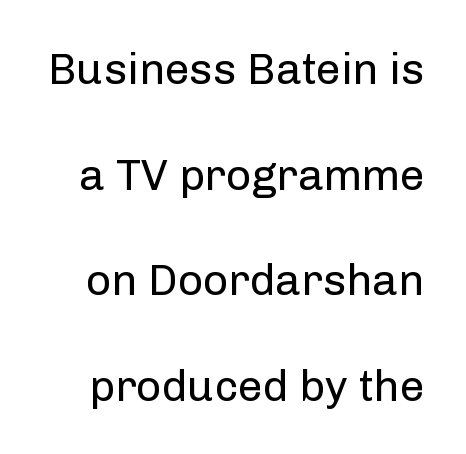
The image shows 44 px regular-weight sans-serif type, upright; set loose line spacing (2.4x), normal letter spacing, not underlined; low stroke contrast and a medium x-height.
